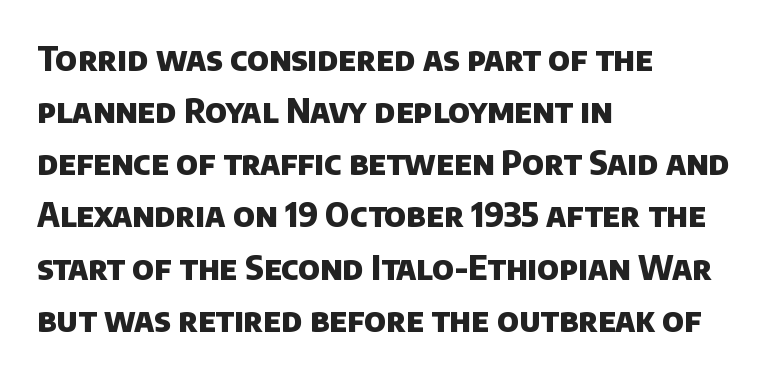
{"serif": "no", "bold": "yes", "weight": "heavy", "width": "normal", "stroke_contrast": "low", "x_height": "large", "monospaced": "no", "underline": "no", "align": "left", "line_spacing": "normal", "line_spacing_ratio": 1.58, "letter_spacing": "normal", "letter_spacing_em": 0.0, "glyph_px": 33}
